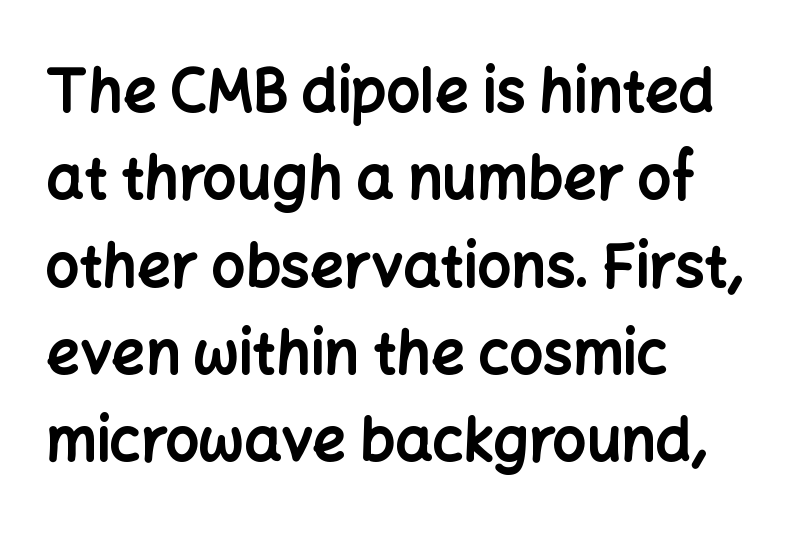
The type is set solid horizontally, with unmodified tracking. The baseline area is clear. Vertical spacing — default. You could not count columns in this text — the font is proportionally spaced. In terms of posture, this sample is upright. Is this a sans? Yes — the strokes have no serifs.
